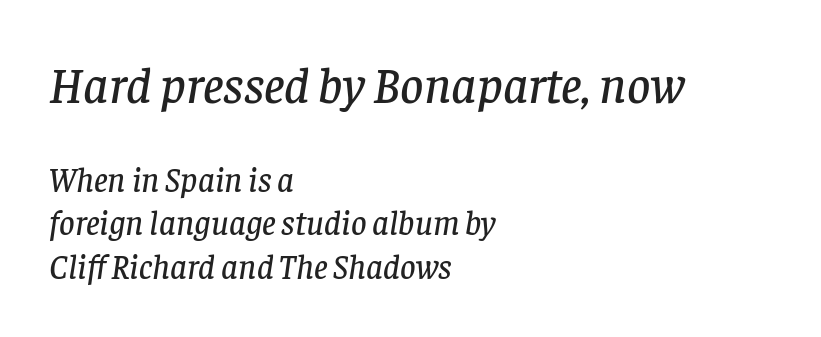
Does the type have serifs? Yes, each stem ends in a small foot. Spacing verdict: proportional, widths tailored to each character. It's the slanting kind of type. This rendering uses left alignment, leaving the right contour irregular. Compared with typical paragraphs, the rows here are spaced about the same.
